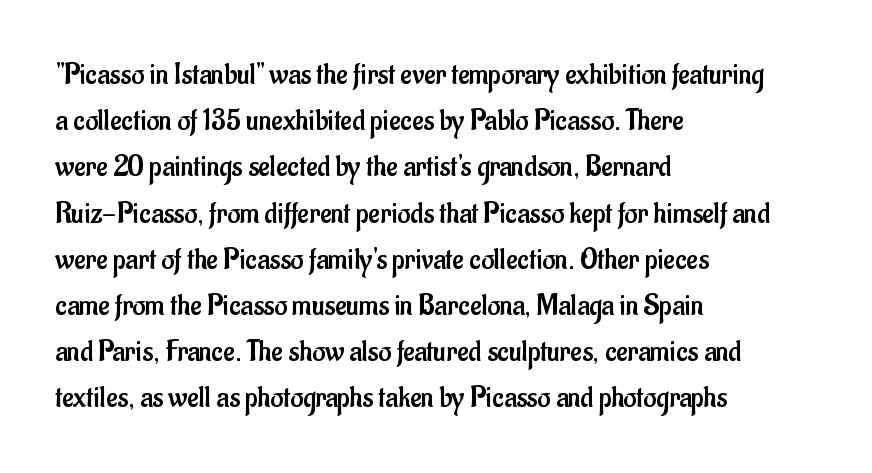
The image shows 31 px regular-weight, condensed sans-serif type, upright; set left-aligned, normal line spacing (1.49x), normal letter spacing, not underlined; low stroke contrast and a small x-height.
